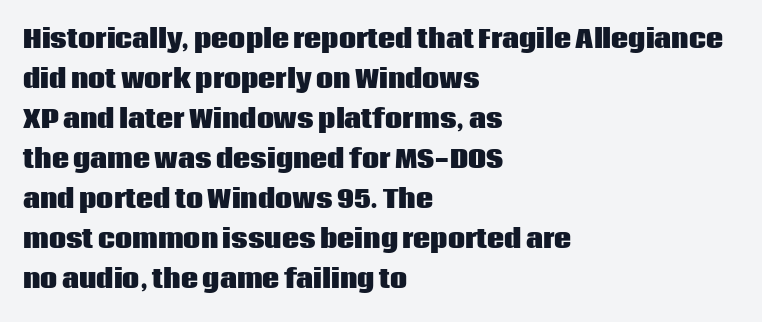
The image shows 24 px bold type, upright; set left-aligned, normal line spacing (1.67x), normal letter spacing, not underlined.
